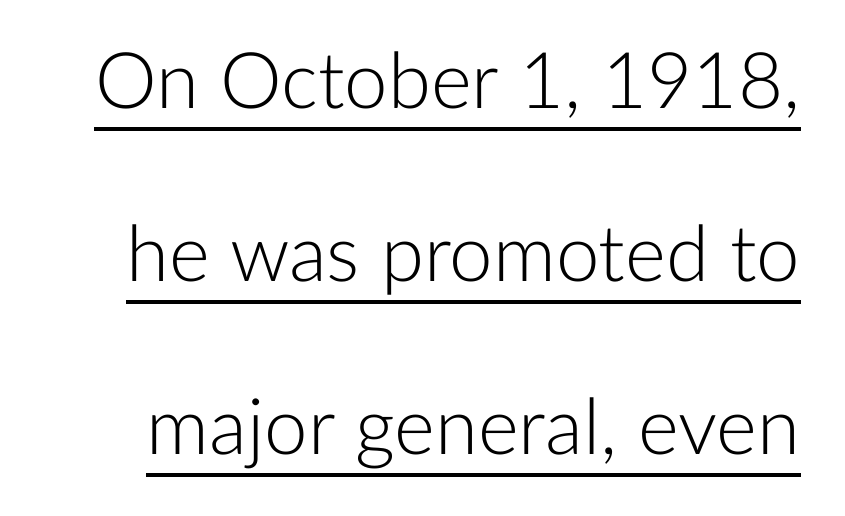
Q: Is the text bold? A: No.
Q: Is the text italic (slanted)? A: No, it is upright.
Q: Is the typeface a serif or a sans-serif typeface? A: Sans-serif.
Q: Is the text underlined? A: Yes.
Q: Is the spacing between letters normal or unusually wide? A: Normal.
Q: Is the spacing between lines tight, normal or loose? A: Loose.
Q: Width (condensed, normal, or wide)? A: Normal.
Q: Stroke contrast? A: Low.
Q: x-height? A: Medium.
Q: Monospaced? A: No.
